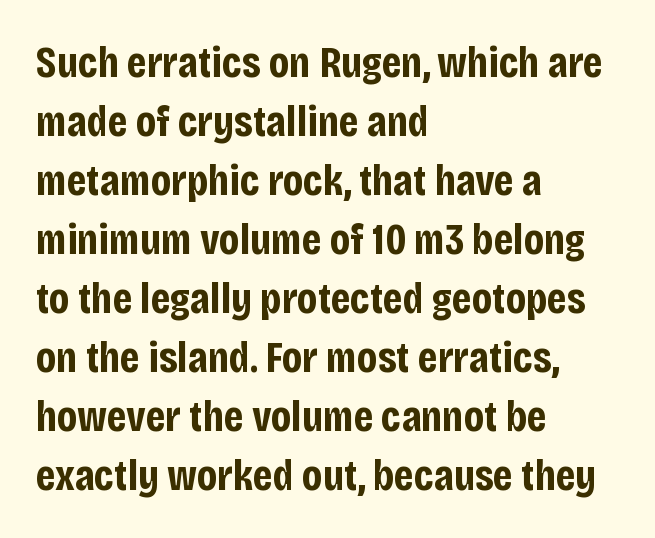
{"serif": "no", "italic": "no", "bold": "yes", "weight": "bold", "width": "condensed", "stroke_contrast": "low", "x_height": "large", "monospaced": "no", "underline": "no", "align": "left", "line_spacing": "normal", "line_spacing_ratio": 1.34, "letter_spacing": "normal", "letter_spacing_em": 0.0, "glyph_px": 44}
